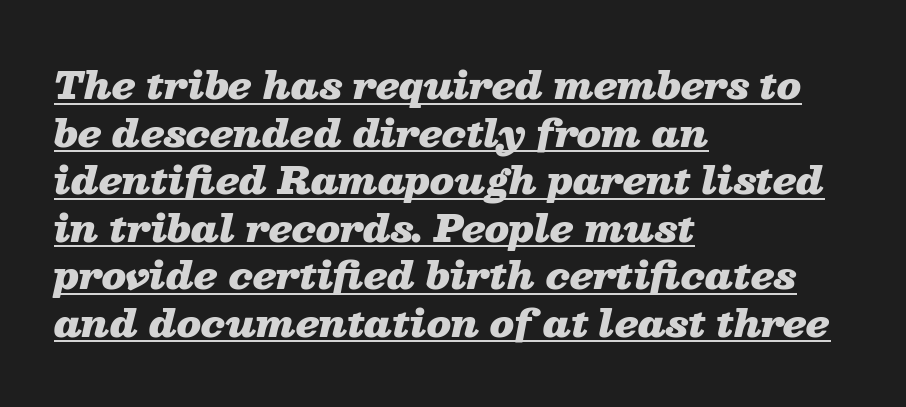
{"italic": "yes", "lean": "right", "slant_degrees": 13, "bold": "yes", "weight": "heavy", "width": "wide", "stroke_contrast": "low", "x_height": "medium", "monospaced": "no", "underline": "yes", "align": "left", "line_spacing": "normal", "line_spacing_ratio": 1.32, "letter_spacing": "normal", "letter_spacing_em": 0.0, "glyph_px": 36}
